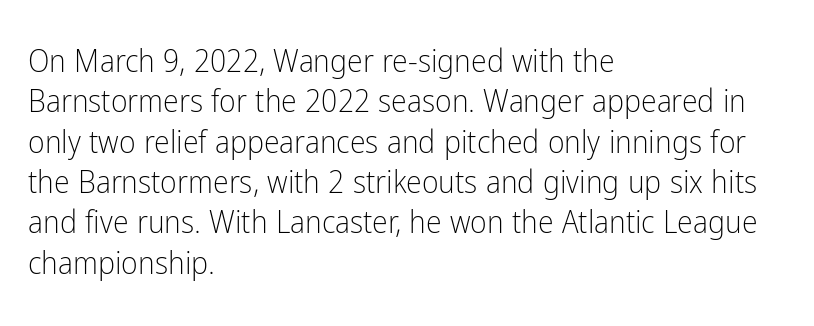
Q: Is the text bold? A: No.
Q: Is the text italic (slanted)? A: No, it is upright.
Q: Is the typeface a serif or a sans-serif typeface? A: Sans-serif.
Q: Is the text underlined? A: No.
Q: How is the paragraph aligned? A: Left-aligned.
Q: Is the spacing between letters normal or unusually wide? A: Normal.
Q: Is the spacing between lines tight, normal or loose? A: Normal.
Q: Width (condensed, normal, or wide)? A: Condensed.
Q: Stroke contrast? A: Low.
Q: x-height? A: Medium.
Q: Monospaced? A: No.
